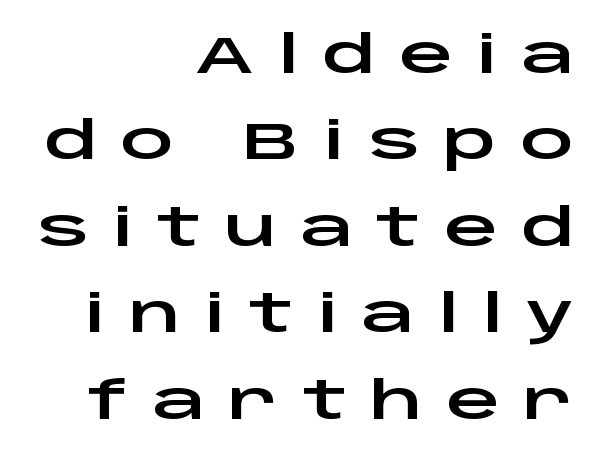
Beneath every word, the page is bare. The passage shown is typed in a proportional face where columns would drift. Each line ends at the same right margin while the left side varies. The lettering stays uniformly vertical, giving the passage a roman look. Words appear elongated and porous because spacing is wide. A sans-serif font was chosen for this passage.
